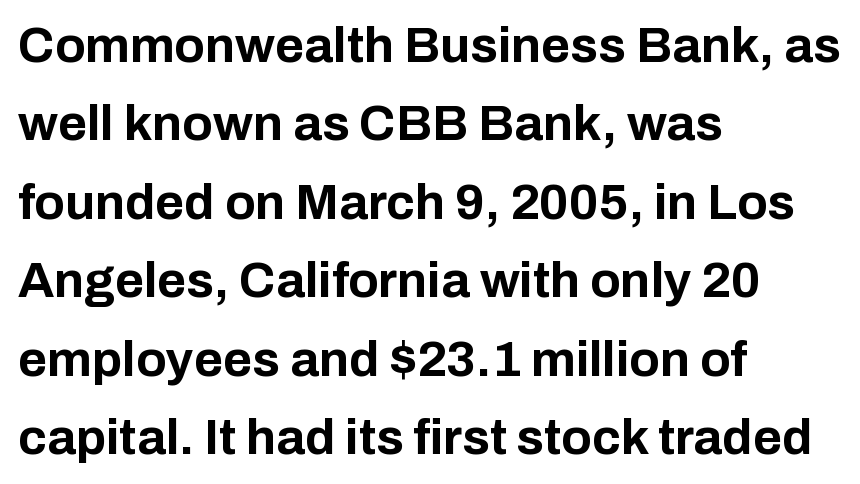
Check under the words: just untouched page. Do the characters align in a grid? No, the font is proportional. Does the weight exceed regular? Yes, all the way to bold. A typesetter would call this leading conventional body-copy spacing. The tracking reads as untouched default to a designer's eye. Check where the strokes stop: nothing finishes them off — pure sans.
